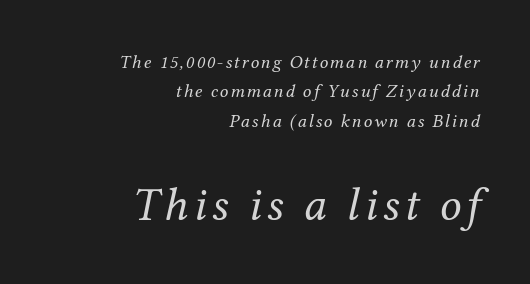
Nothing heavy about these letters — not bold at all. This is oblique type, the kind used for emphasis or titles. Unlike a clean sans, this face finishes its strokes with serifs. Which of the two is more prominent by size? The second, at the bottom.
